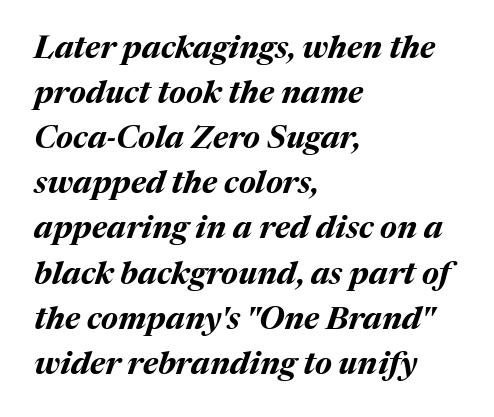
Q: Is the text bold? A: Yes.
Q: Is the text italic (slanted)? A: Yes, it leans right by about 17 degrees.
Q: Is the text underlined? A: No.
Q: How is the paragraph aligned? A: Left-aligned.
Q: Is the spacing between letters normal or unusually wide? A: Normal.
Q: Is the spacing between lines tight, normal or loose? A: Normal.
Q: Width (condensed, normal, or wide)? A: Normal.
Q: Stroke contrast? A: Medium.
Q: x-height? A: Medium.
Q: Monospaced? A: No.
